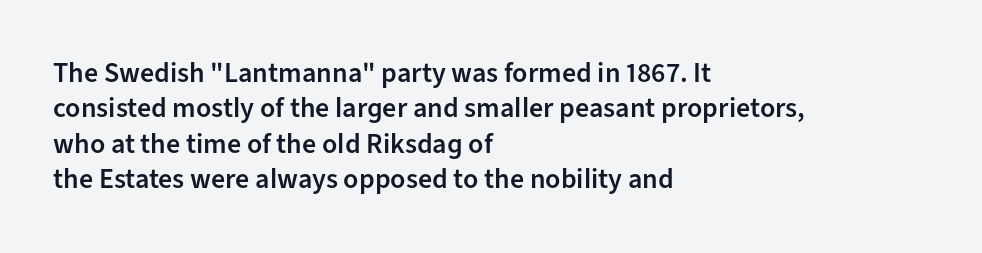
The image shows 28 px semibold sans-serif type, upright; set left-aligned, normal line spacing (1.26x), normal letter spacing, not underlined; low stroke contrast and a medium x-height.
